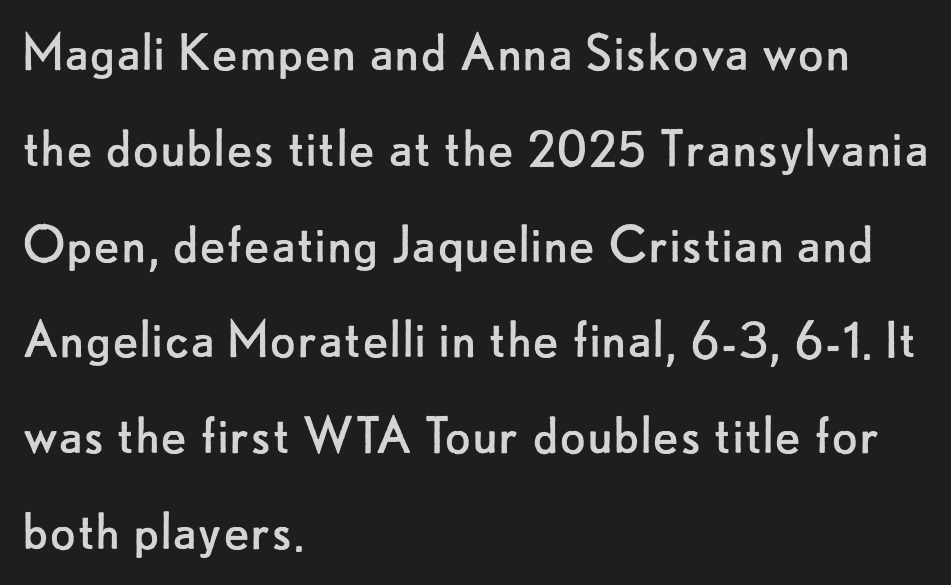
Q: Is the text bold? A: No.
Q: Is the text italic (slanted)? A: No, it is upright.
Q: Is the typeface a serif or a sans-serif typeface? A: Sans-serif.
Q: Is the text underlined? A: No.
Q: How is the paragraph aligned? A: Left-aligned.
Q: Is the spacing between letters normal or unusually wide? A: Normal.
Q: Is the spacing between lines tight, normal or loose? A: Normal.
Q: Width (condensed, normal, or wide)? A: Normal.
Q: Stroke contrast? A: Low.
Q: x-height? A: Small.
Q: Monospaced? A: No.
